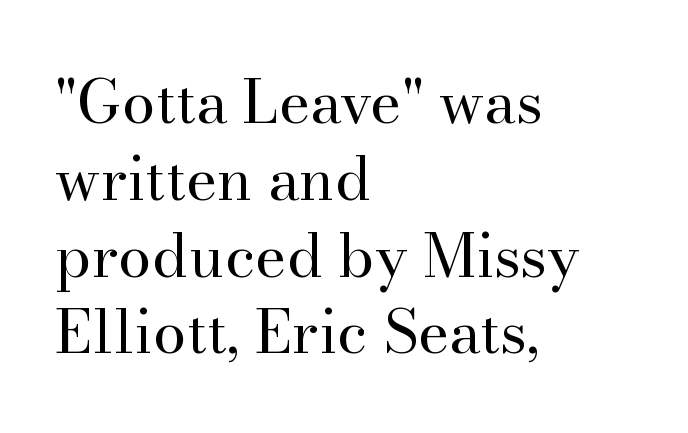
The strokes are not fattened; the text isn't bold. Regarding serifs, this sample has them. Teacher's note: observe the even left margin — that is flush-left alignment. The block of text has a typical density, with ordinary space between rows. You could not count columns in this text — the font is proportionally spaced.
